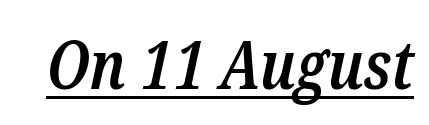
The image shows 68 px semibold, condensed serif type, italic (leaning right); set normal letter spacing, underlined; low stroke contrast and a medium x-height.
